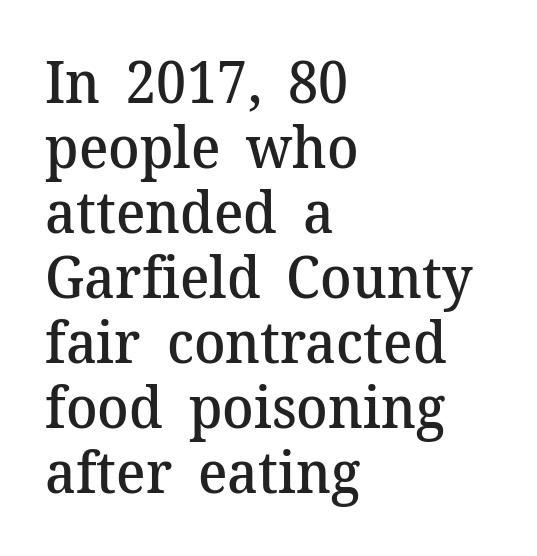
Observe the serifs anchoring each vertical stroke in this sample. Reading down the block, your eye returns to a fixed left position each line. Inter-character spacing is left at the font's built-in metrics. Varying glyph widths throughout — classic text-font behaviour.
